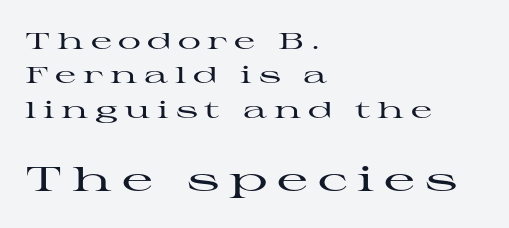
{"serif": "yes", "italic": "no", "width": "wide", "stroke_contrast": "high", "x_height": "medium", "monospaced": "no", "underline": "no", "align": "left", "line_spacing": "normal", "line_spacing_ratio": 1.5, "letter_spacing": "wide", "letter_spacing_em": 0.29, "larger_block": "second", "size_ratio": 1.48, "glyph_px": 34}
